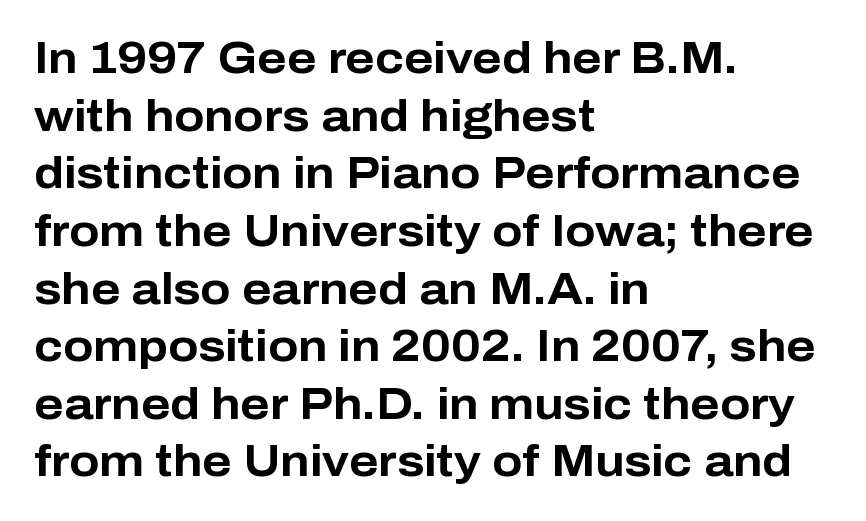
The image shows 44 px bold sans-serif type, upright; set left-aligned, normal line spacing (1.31x), normal letter spacing, not underlined; low stroke contrast and a medium x-height.
